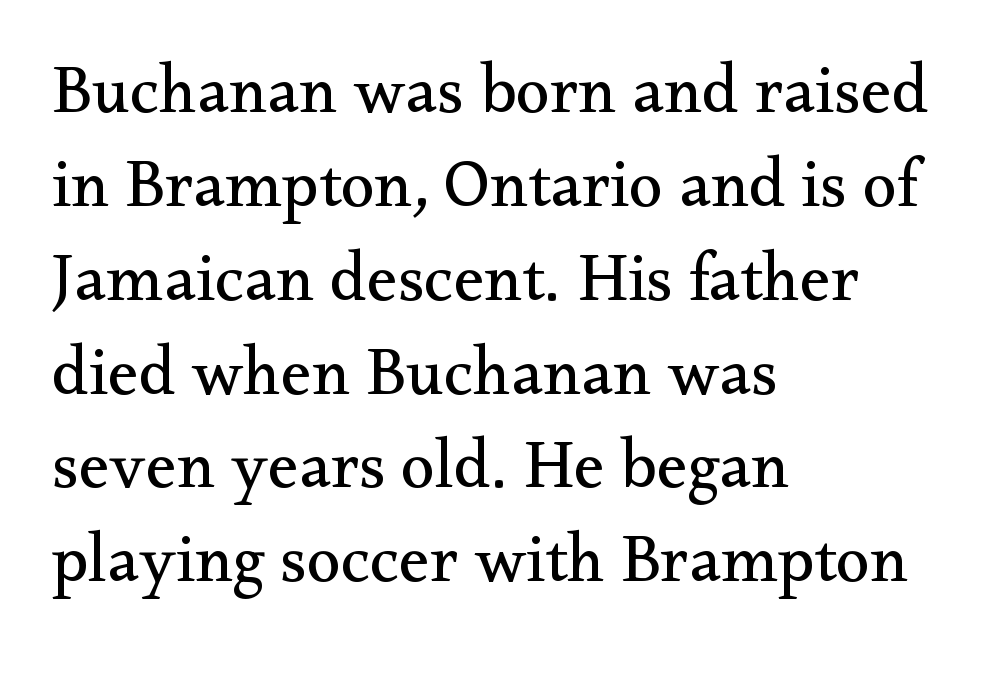
Q: Is the text bold? A: No.
Q: Is the text italic (slanted)? A: No, it is upright.
Q: Is the typeface a serif or a sans-serif typeface? A: Serif.
Q: Is the text underlined? A: No.
Q: How is the paragraph aligned? A: Left-aligned.
Q: Is the spacing between letters normal or unusually wide? A: Normal.
Q: Is the spacing between lines tight, normal or loose? A: Normal.
Q: Width (condensed, normal, or wide)? A: Normal.
Q: Stroke contrast? A: Medium.
Q: x-height? A: Small.
Q: Monospaced? A: No.
